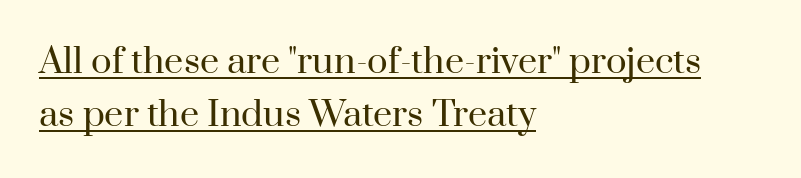
In terms of letterform style, serifs are clearly present. The block of text has a typical density, with ordinary space between rows. Spacing between characters is what you'd get straight out of the box. One-word summary of the alignment: left. Vertical stems look standard width or narrower in stroke. Do the characters align in a grid? No, the font is proportional.
